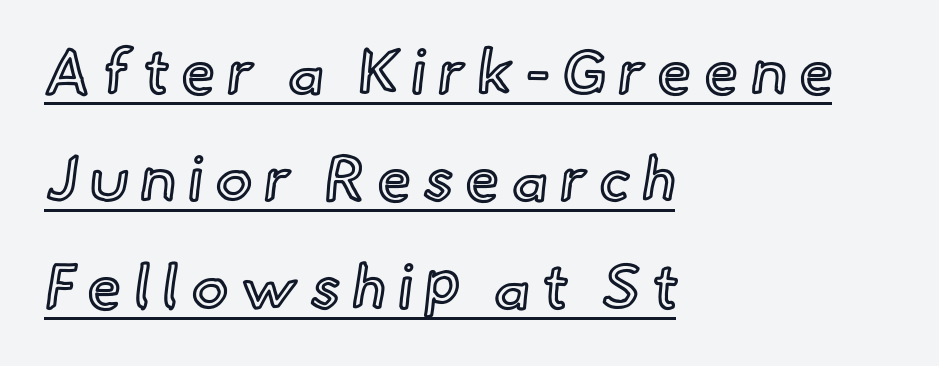
Alignment: flush left. Do the characters align in a grid? No, the font is proportional. The lettering is marked with a stroke running underneath it.
